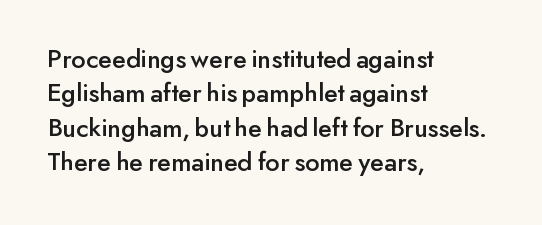
The image shows 27 px text type, upright; set left-aligned, normal line spacing (1.27x), normal letter spacing, not underlined.
